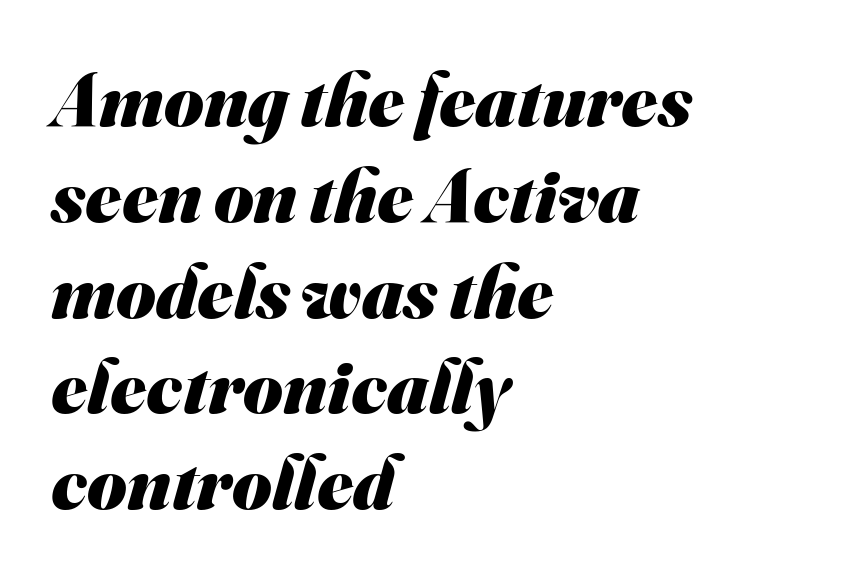
The image shows 76 px heavy sans-serif type; set left-aligned, normal line spacing (1.26x), normal letter spacing, not underlined; medium stroke contrast and a small x-height.
